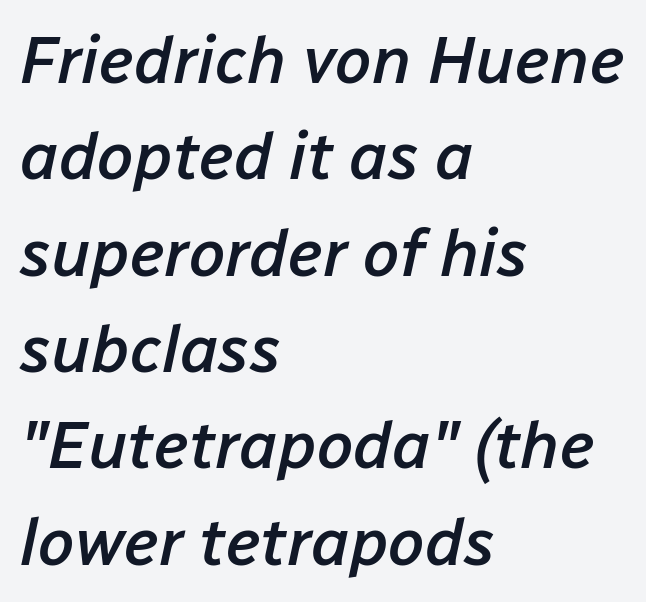
Line beginnings align vertically; line endings do not. If you drew a line through each stem, it would be angled. Each word holds together tightly as a unit, with standard inter-letter gaps. These words are printed semibold, heavier than regular yet not bold. Underline: absent.
